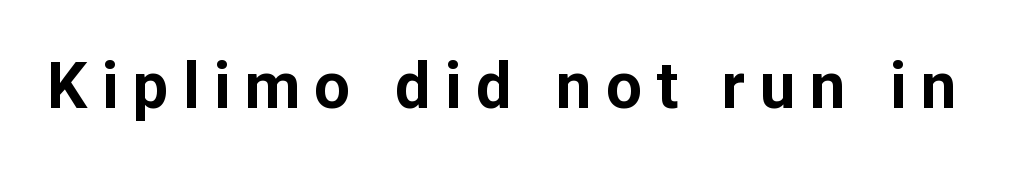
Q: Is the text bold? A: Yes.
Q: Is the text italic (slanted)? A: No, it is upright.
Q: Is the typeface a serif or a sans-serif typeface? A: Sans-serif.
Q: Is the text underlined? A: No.
Q: Is the spacing between letters normal or unusually wide? A: Unusually wide.
Q: Width (condensed, normal, or wide)? A: Normal.
Q: Stroke contrast? A: Low.
Q: x-height? A: Medium.
Q: Monospaced? A: No.
